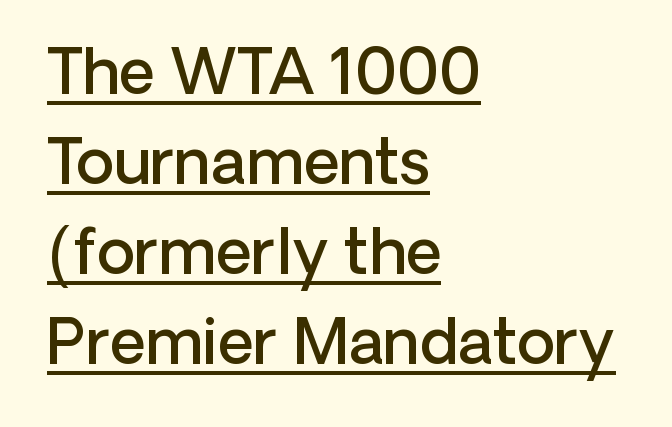
Q: Is the text bold? A: Semi-bold.
Q: Is the text italic (slanted)? A: No, it is upright.
Q: Is the typeface a serif or a sans-serif typeface? A: Sans-serif.
Q: Is the text underlined? A: Yes.
Q: How is the paragraph aligned? A: Left-aligned.
Q: Is the spacing between letters normal or unusually wide? A: Normal.
Q: Is the spacing between lines tight, normal or loose? A: Normal.
Q: Width (condensed, normal, or wide)? A: Normal.
Q: Stroke contrast? A: Low.
Q: x-height? A: Medium.
Q: Monospaced? A: No.
